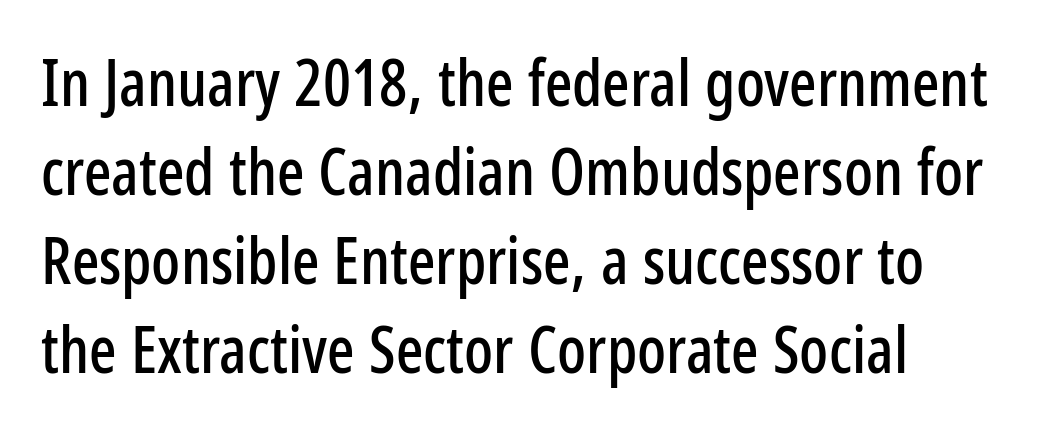
Q: Is the text italic (slanted)? A: No, it is upright.
Q: Is the typeface a serif or a sans-serif typeface? A: Sans-serif.
Q: Is the text underlined? A: No.
Q: How is the paragraph aligned? A: Left-aligned.
Q: Is the spacing between letters normal or unusually wide? A: Normal.
Q: Is the spacing between lines tight, normal or loose? A: Normal.
Q: Width (condensed, normal, or wide)? A: Condensed.
Q: Stroke contrast? A: Low.
Q: x-height? A: Medium.
Q: Monospaced? A: No.
